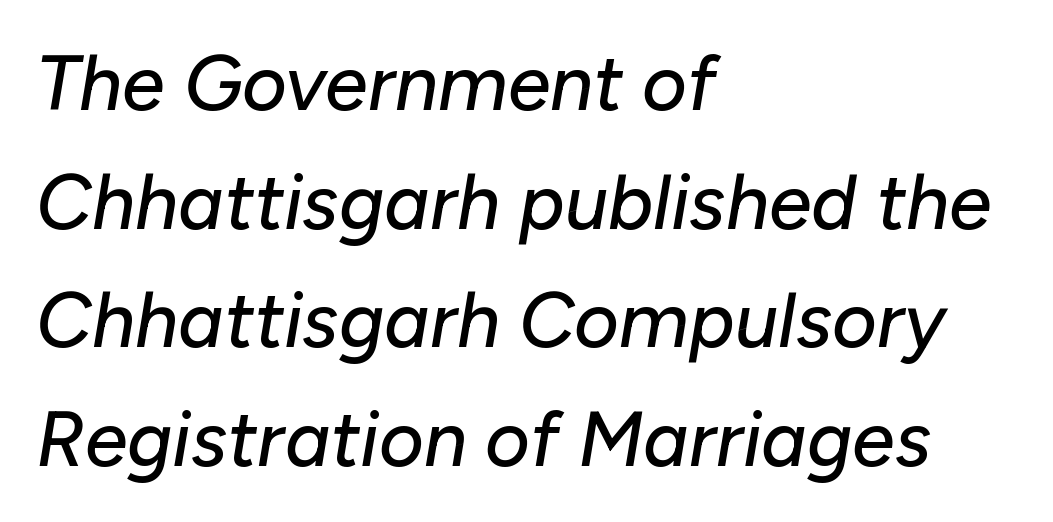
Q: Is the text italic (slanted)? A: Yes, it leans right by about 10 degrees.
Q: Is the text underlined? A: No.
Q: How is the paragraph aligned? A: Left-aligned.
Q: Is the spacing between letters normal or unusually wide? A: Normal.
Q: Is the spacing between lines tight, normal or loose? A: Normal.
Q: Width (condensed, normal, or wide)? A: Normal.
Q: Stroke contrast? A: Low.
Q: x-height? A: Medium.
Q: Monospaced? A: No.
